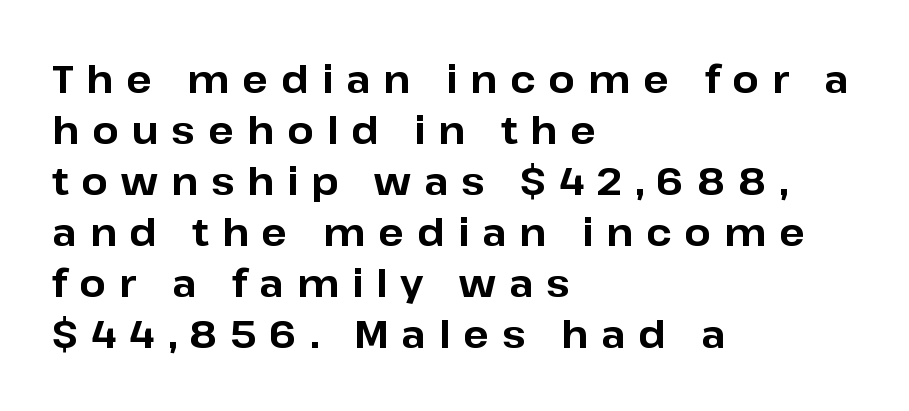
Q: Is the text bold? A: Yes.
Q: Is the text italic (slanted)? A: No, it is upright.
Q: Is the typeface a serif or a sans-serif typeface? A: Sans-serif.
Q: Is the text underlined? A: No.
Q: How is the paragraph aligned? A: Left-aligned.
Q: Is the spacing between letters normal or unusually wide? A: Unusually wide.
Q: Is the spacing between lines tight, normal or loose? A: Normal.
Q: Width (condensed, normal, or wide)? A: Normal.
Q: Stroke contrast? A: Low.
Q: x-height? A: Medium.
Q: Monospaced? A: No.
